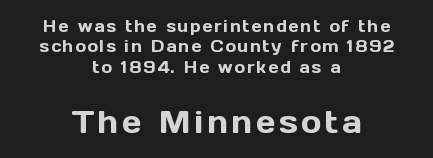
Q: Is the text italic (slanted)? A: No, it is upright.
Q: Is the typeface a serif or a sans-serif typeface? A: Sans-serif.
Q: Is the text underlined? A: No.
Q: How is the paragraph aligned? A: Centered.
Q: Is the spacing between lines tight, normal or loose? A: Normal.
Q: Which block of text is set in a larger size, the first (top) or the second (bottom)? A: The second (bottom) one.
Q: Width (condensed, normal, or wide)? A: Normal.
Q: x-height? A: Medium.
Q: Monospaced? A: No.
